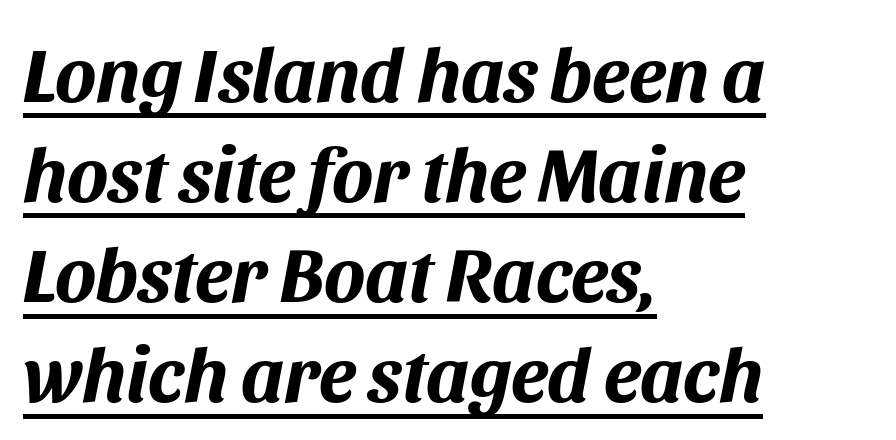
A typesetter would mark this as italic. Look at the tracking — it's just the regular setting, nothing added. Normally led — the rows are evenly, conventionally spaced. The sample has been set heavy, in full bold. The ragged edge is on the right, which tells us the setting is flush left.
